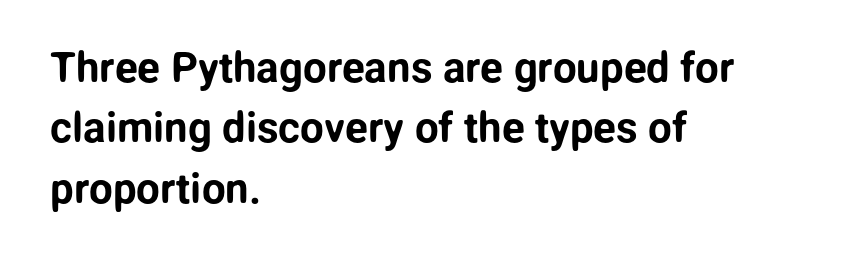
Q: Is the text italic (slanted)? A: No, it is upright.
Q: Is the typeface a serif or a sans-serif typeface? A: Sans-serif.
Q: Is the text underlined? A: No.
Q: How is the paragraph aligned? A: Left-aligned.
Q: Is the spacing between letters normal or unusually wide? A: Normal.
Q: Is the spacing between lines tight, normal or loose? A: Normal.
Q: Width (condensed, normal, or wide)? A: Normal.
Q: Stroke contrast? A: Low.
Q: x-height? A: Medium.
Q: Monospaced? A: No.
